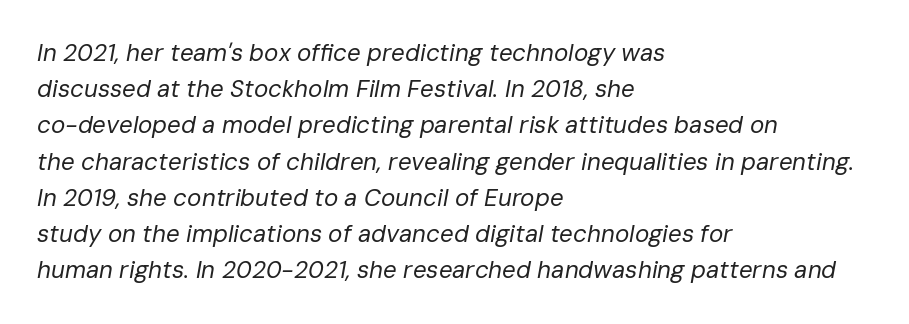
The image shows 24 px text type, italic (leaning right); set left-aligned, normal line spacing (1.51x), normal letter spacing, not underlined.
